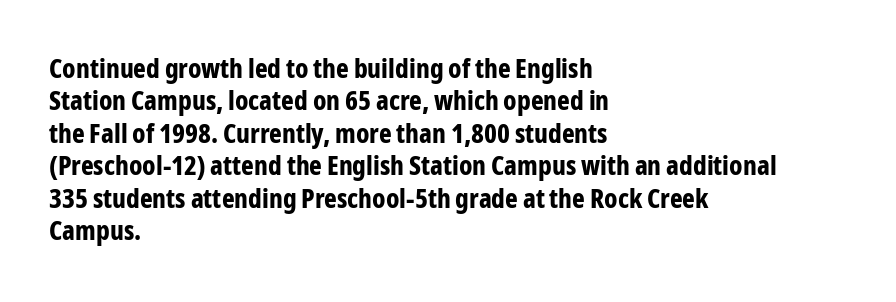
The space directly below the letters is spotless. Heavy-handed strokes throughout: this text is bold. If you drew a ruler down the left edge, every line would touch it. Italic: no, the glyphs are upright roman. Nobody touched the tracking dial on this one.
